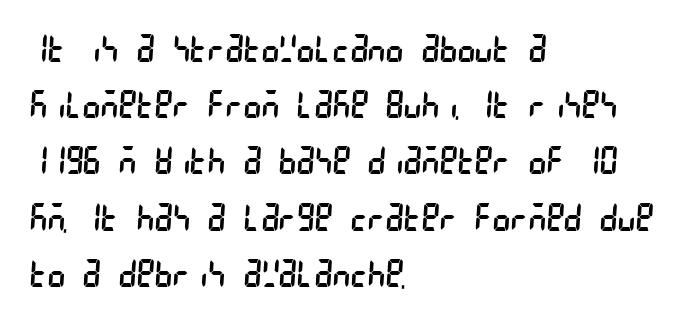
The image shows 38 px regular-weight, condensed sans-serif type; set left-aligned, normal line spacing (1.48x), normal letter spacing, not underlined; low stroke contrast and a large x-height.
